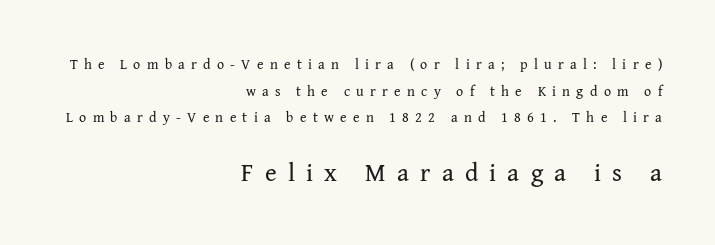
{"italic": "no", "bold": "no", "underline": "no", "align": "right", "line_spacing": "loose", "line_spacing_ratio": 1.91, "letter_spacing": "wide", "letter_spacing_em": 0.45, "larger_block": "second", "size_ratio": 1.79, "glyph_px": 25}
